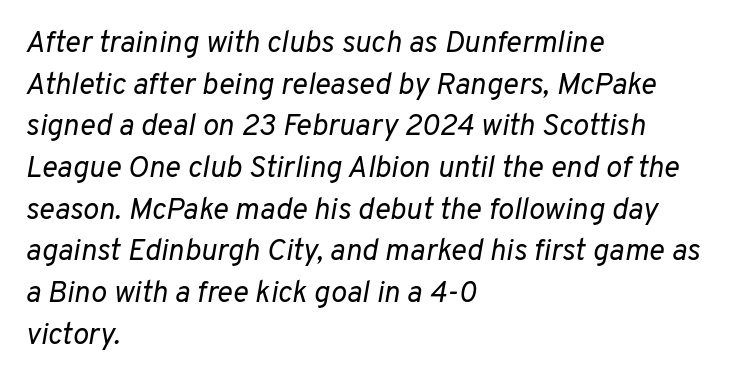
Here the glyphs are tracked normally, forming tight word shapes. The letters advance in unequal steps, a hallmark of proportional type. The weight would be labelled regular, book, light, or lighter still. Letters rest on an invisible, unmarked baseline.
